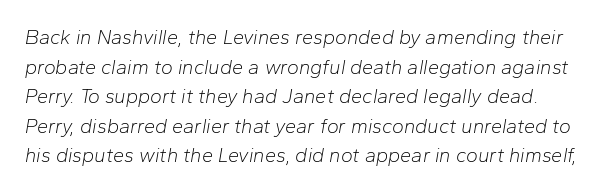
Underline: absent. Does the leading feel generous? No, just average. Look at the tracking — it's just the regular setting, nothing added. The letters are slanted; this is an italic face.
